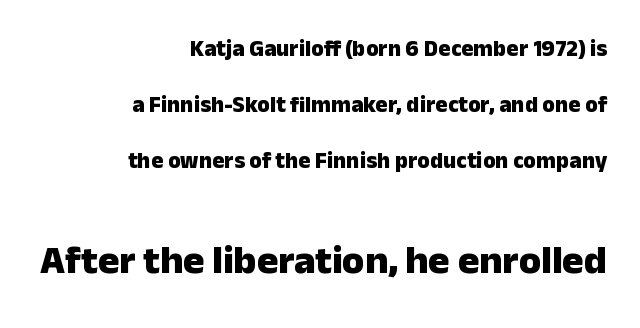
Q: Is the text bold? A: Yes.
Q: Is the text italic (slanted)? A: No, it is upright.
Q: Is the typeface a serif or a sans-serif typeface? A: Sans-serif.
Q: Is the text underlined? A: No.
Q: How is the paragraph aligned? A: Right-aligned.
Q: Is the spacing between letters normal or unusually wide? A: Normal.
Q: Is the spacing between lines tight, normal or loose? A: Loose.
Q: Which block of text is set in a larger size, the first (top) or the second (bottom)? A: The second (bottom) one.
Q: Width (condensed, normal, or wide)? A: Normal.
Q: Stroke contrast? A: Low.
Q: x-height? A: Medium.
Q: Monospaced? A: No.
